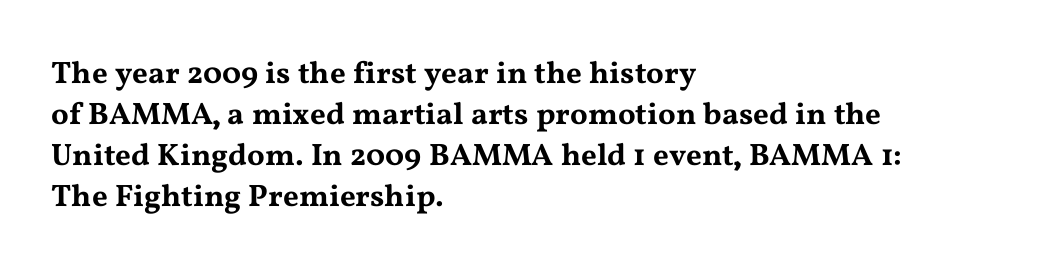
Q: Is the text italic (slanted)? A: No, it is upright.
Q: Is the typeface a serif or a sans-serif typeface? A: Serif.
Q: Is the text underlined? A: No.
Q: How is the paragraph aligned? A: Left-aligned.
Q: Is the spacing between letters normal or unusually wide? A: Normal.
Q: Is the spacing between lines tight, normal or loose? A: Normal.
Q: Width (condensed, normal, or wide)? A: Wide.
Q: Stroke contrast? A: Medium.
Q: x-height? A: Medium.
Q: Monospaced? A: No.
